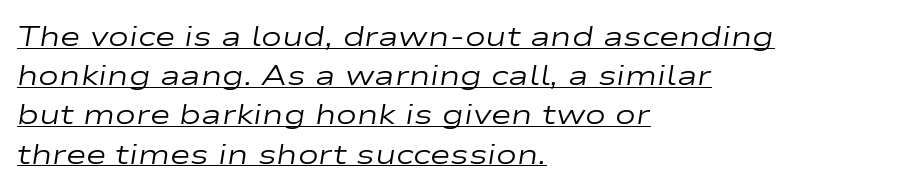
Character widths vary here, with narrow letters taking less room than wide ones. This rendering features underlined lettering. Quick note: italic. These lines are set flush left with a ragged right edge. Evenly set lines give the paragraph a standard silhouette. Characters follow at the spacing the type designer built in.
